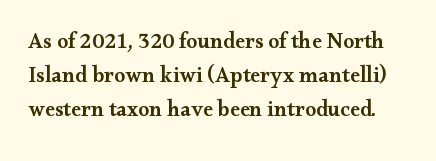
{"italic": "no", "bold": "semi", "underline": "no", "line_spacing": "normal", "line_spacing_ratio": 1.54, "letter_spacing": "normal", "letter_spacing_em": 0.0, "glyph_px": 22}
